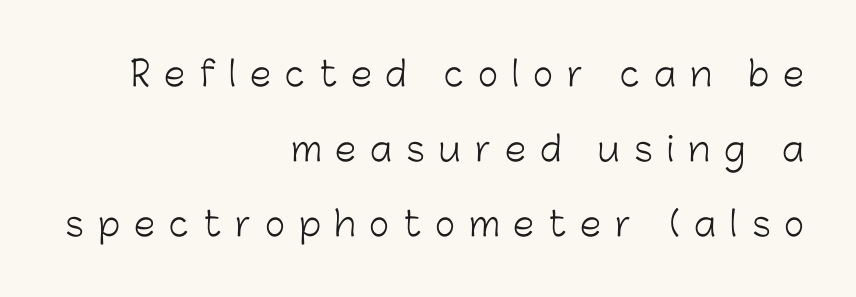
{"serif": "no", "italic": "no", "bold": "no", "weight": "light", "width": "normal", "stroke_contrast": "low", "x_height": "medium", "monospaced": "no", "underline": "no", "align": "right", "line_spacing": "loose", "line_spacing_ratio": 2.2, "letter_spacing": "wide", "letter_spacing_em": 0.42, "glyph_px": 34}
